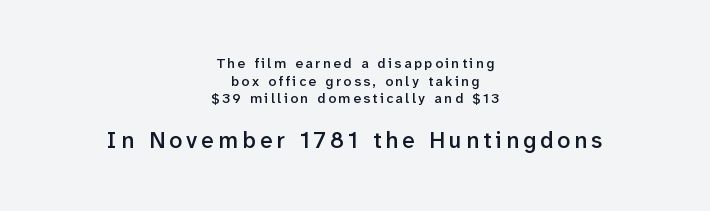
Q: Is the text bold? A: Semi-bold.
Q: Is the text italic (slanted)? A: No, it is upright.
Q: Is the text underlined? A: No.
Q: How is the paragraph aligned? A: Centered.
Q: Is the spacing between lines tight, normal or loose? A: Normal.
Q: Which block of text is set in a larger size, the first (top) or the second (bottom)? A: The second (bottom) one.
